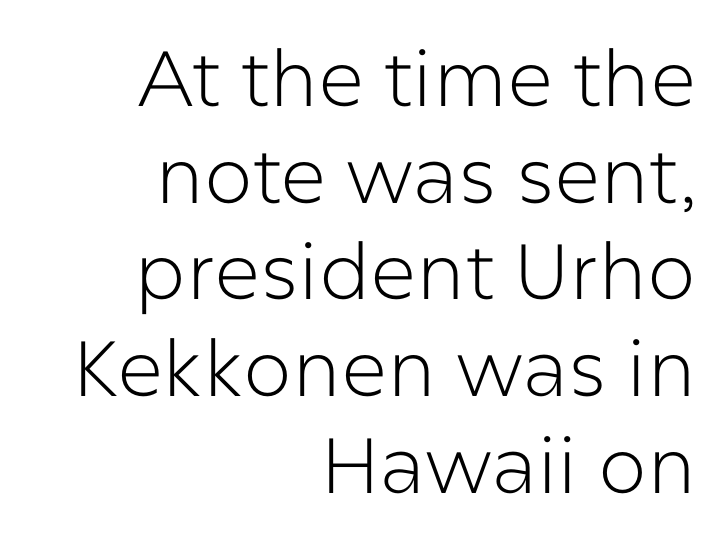
Q: Is the text bold? A: No.
Q: Is the text italic (slanted)? A: No, it is upright.
Q: Is the typeface a serif or a sans-serif typeface? A: Sans-serif.
Q: Is the text underlined? A: No.
Q: How is the paragraph aligned? A: Right-aligned.
Q: Is the spacing between letters normal or unusually wide? A: Normal.
Q: Width (condensed, normal, or wide)? A: Normal.
Q: Stroke contrast? A: Low.
Q: x-height? A: Medium.
Q: Monospaced? A: No.
